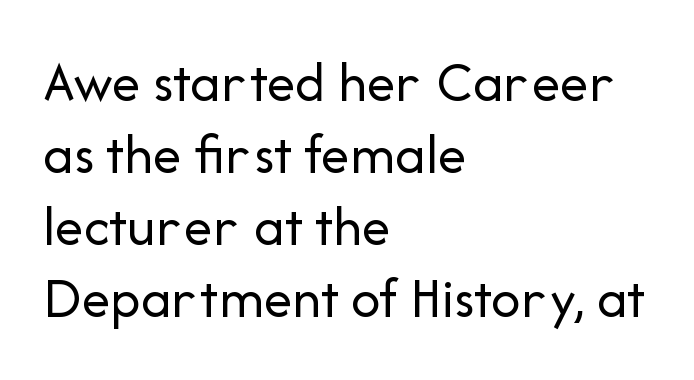
Q: Is the text bold? A: No.
Q: Is the text italic (slanted)? A: No, it is upright.
Q: Is the typeface a serif or a sans-serif typeface? A: Sans-serif.
Q: Is the text underlined? A: No.
Q: How is the paragraph aligned? A: Left-aligned.
Q: Is the spacing between letters normal or unusually wide? A: Normal.
Q: Width (condensed, normal, or wide)? A: Normal.
Q: Stroke contrast? A: Low.
Q: x-height? A: Medium.
Q: Monospaced? A: No.
